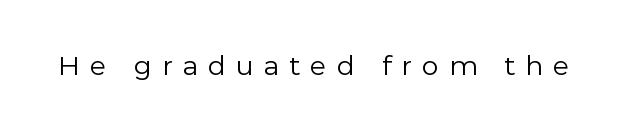
Weight class: somewhere from thin through regular. The foot of each line stays bare and open. Every stem runs plumb, perpendicular to the baseline. These lines are rendered in a variable-pitch font.
